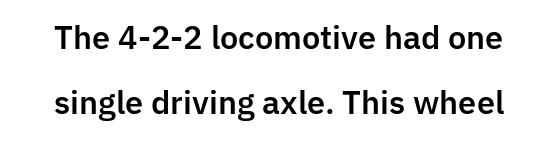
Q: Is the text italic (slanted)? A: No, it is upright.
Q: Is the typeface a serif or a sans-serif typeface? A: Sans-serif.
Q: Is the text underlined? A: No.
Q: Is the spacing between letters normal or unusually wide? A: Normal.
Q: Is the spacing between lines tight, normal or loose? A: Loose.
Q: Width (condensed, normal, or wide)? A: Normal.
Q: Stroke contrast? A: Low.
Q: x-height? A: Medium.
Q: Monospaced? A: No.
